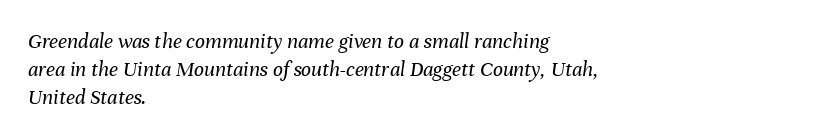
{"italic": "yes", "lean": "right", "slant_degrees": 8, "bold": "no", "underline": "no", "align": "left", "line_spacing": "normal", "line_spacing_ratio": 1.28, "letter_spacing": "normal", "letter_spacing_em": 0.0, "glyph_px": 22}
